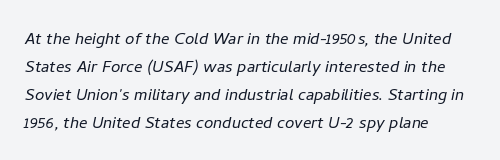
The image shows 21 px text type, italic (leaning right); set left-aligned, normal line spacing (1.33x), normal letter spacing, not underlined.
